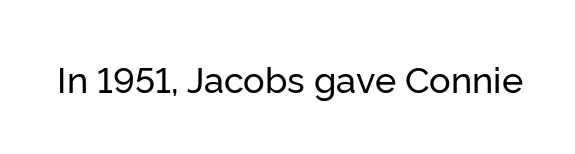
Q: Is the text italic (slanted)? A: No, it is upright.
Q: Is the typeface a serif or a sans-serif typeface? A: Sans-serif.
Q: Is the text underlined? A: No.
Q: Is the spacing between letters normal or unusually wide? A: Normal.
Q: Width (condensed, normal, or wide)? A: Normal.
Q: Stroke contrast? A: Low.
Q: x-height? A: Medium.
Q: Monospaced? A: No.
